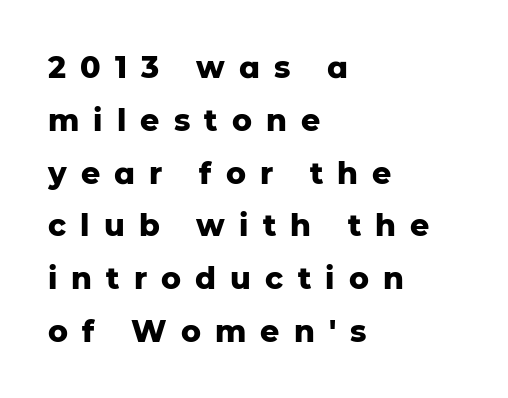
Heavy-handed strokes throughout: this text is bold. Tracking value appears strongly positive — letters spread wide. When letters stand straight like this, we call the style roman or upright. Type without underlining.
